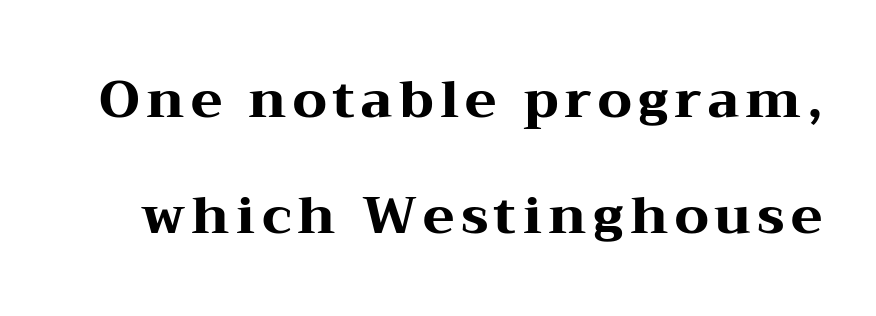
You can tell it's not italic because the verticals are truly vertical. Just letters on the line, the space beneath them empty. Each letter keeps its own natural width here, so spacing adapts to shape. What's the leading like? Stretched, with rows far apart.
